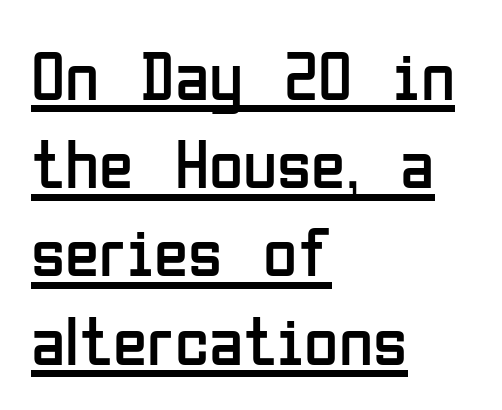
The image shows 70 px regular-weight, condensed sans-serif type, upright; set left-aligned, normal line spacing (1.26x), normal letter spacing, underlined; low stroke contrast and a medium x-height.
